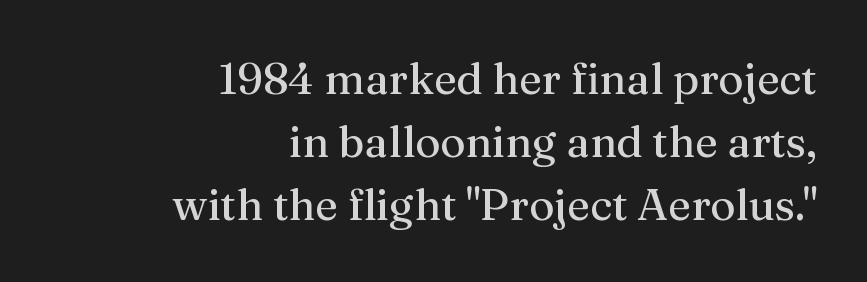
Notice how the passage keeps a crisp vertical edge on the right only. The rendering uses natural spacing where letterforms have individual widths. Does extra space separate the letters? No, they use regular spacing. The type sits square on the baseline with zero lean.
